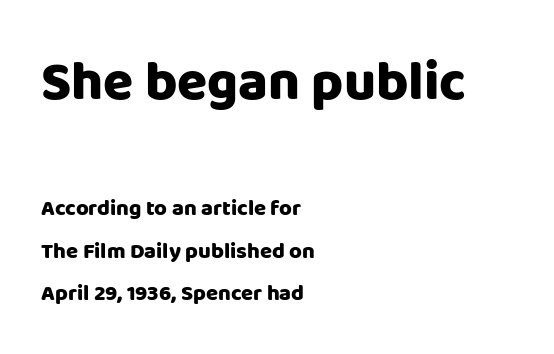
{"serif": "no", "italic": "no", "bold": "yes", "weight": "heavy", "width": "normal", "stroke_contrast": "low", "x_height": "large", "monospaced": "no", "underline": "no", "align": "left", "line_spacing": "loose", "line_spacing_ratio": 1.93, "letter_spacing": "normal", "letter_spacing_em": 0.0, "larger_block": "first", "size_ratio": 2.5, "glyph_px": 55}
